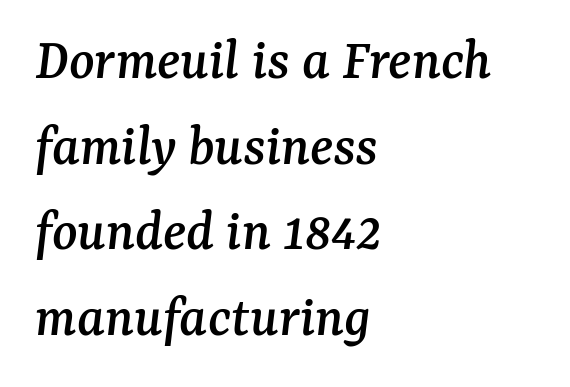
{"serif": "yes", "italic": "yes", "lean": "right", "slant_degrees": 7, "width": "normal", "stroke_contrast": "medium", "x_height": "medium", "monospaced": "no", "underline": "no", "align": "left", "line_spacing": "normal", "line_spacing_ratio": 1.45, "letter_spacing": "normal", "letter_spacing_em": 0.0, "glyph_px": 59}
